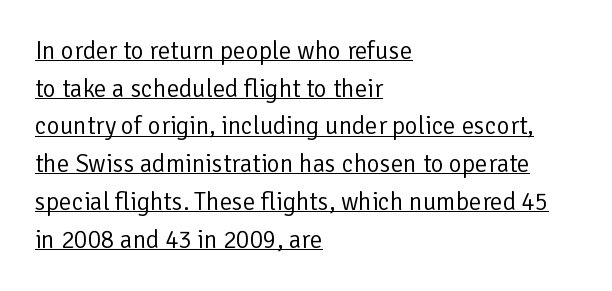
Notice how the stems are strictly vertical — no italics here. Weight: regular or lighter. The ragged edge is on the right, which tells us the setting is flush left. The rendered words wear a rule along their underside. Caption: standard tracking, unaltered. Notice how descenders clear the ascenders below comfortably — that's standard leading.
